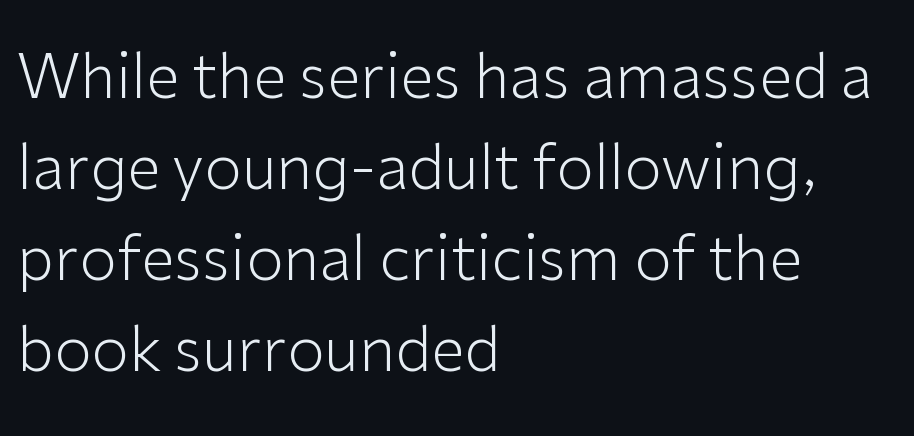
The image shows 61 px light sans-serif type, upright; set left-aligned, normal line spacing (1.49x), normal letter spacing, not underlined; low stroke contrast and a medium x-height.
